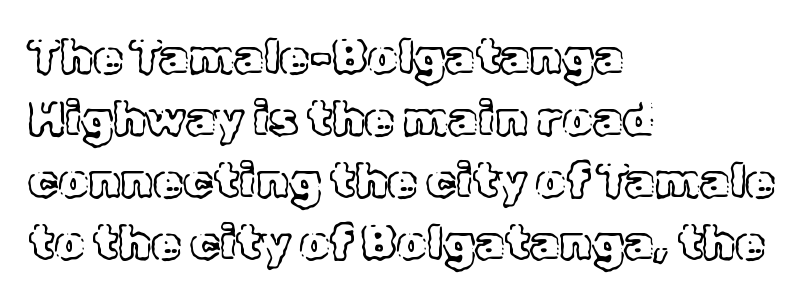
The image shows 48 px text type, upright; set left-aligned, normal line spacing (1.29x), normal letter spacing, not underlined; a medium x-height.
